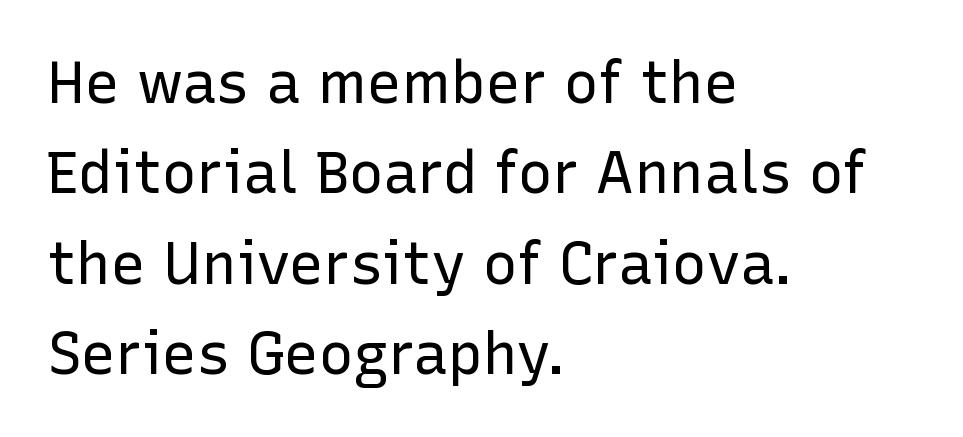
The image shows 58 px regular-weight sans-serif type, upright; set left-aligned, normal line spacing (1.56x), normal letter spacing, not underlined; low stroke contrast and a medium x-height.
